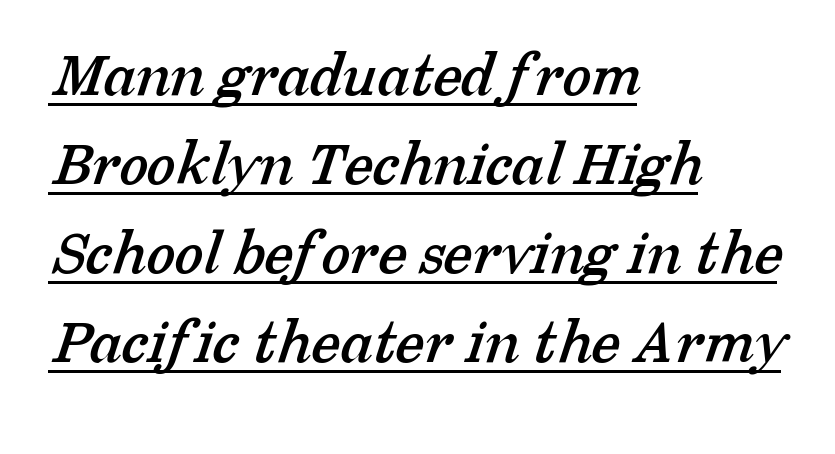
The image shows 66 px serif type; set left-aligned, normal line spacing (1.35x), normal letter spacing, underlined; low stroke contrast and a medium x-height.
